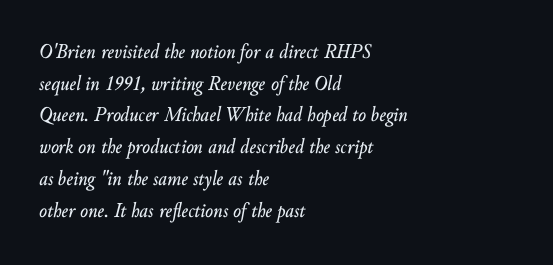
{"italic": "yes", "lean": "right", "slant_degrees": 10, "underline": "no", "align": "left", "line_spacing": "normal", "line_spacing_ratio": 1.51, "letter_spacing": "normal", "letter_spacing_em": 0.0, "glyph_px": 21}
